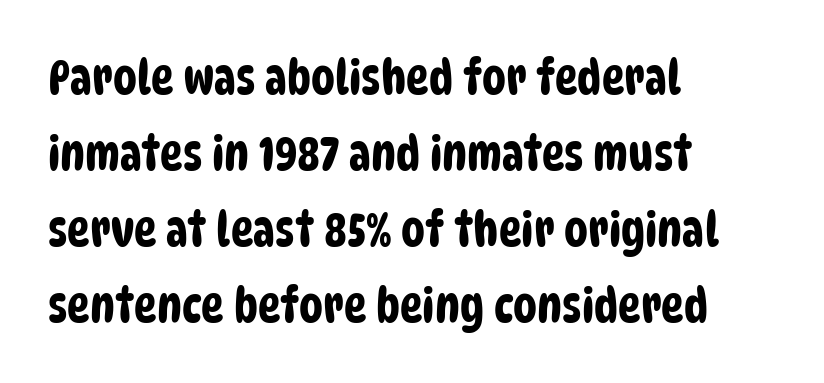
Q: Is the typeface a serif or a sans-serif typeface? A: Sans-serif.
Q: Is the text underlined? A: No.
Q: How is the paragraph aligned? A: Left-aligned.
Q: Is the spacing between letters normal or unusually wide? A: Normal.
Q: Is the spacing between lines tight, normal or loose? A: Normal.
Q: Width (condensed, normal, or wide)? A: Condensed.
Q: Stroke contrast? A: Low.
Q: x-height? A: Large.
Q: Monospaced? A: No.
